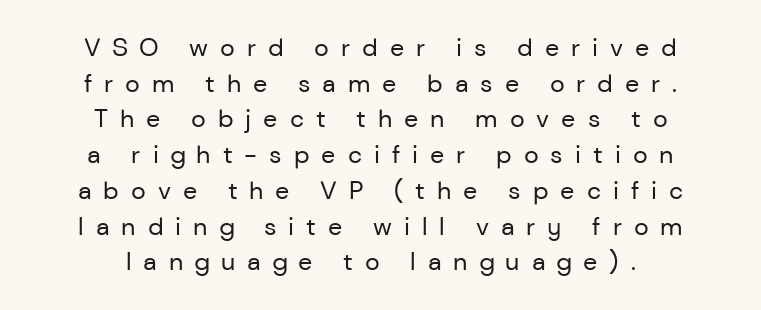
Q: Is the text bold? A: No.
Q: Is the text italic (slanted)? A: No, it is upright.
Q: Is the text underlined? A: No.
Q: How is the paragraph aligned? A: Centered.
Q: Is the spacing between letters normal or unusually wide? A: Unusually wide.
Q: Is the spacing between lines tight, normal or loose? A: Normal.
